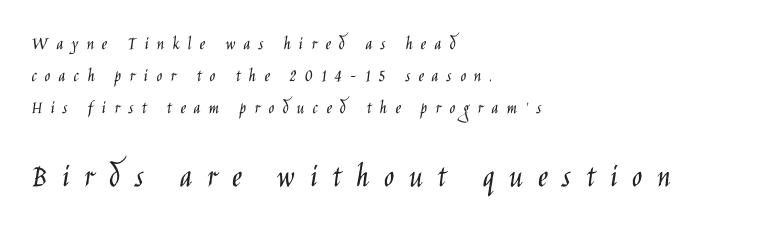
Stems here are at most as thick as an everyday book face. Lines of text with bare space underneath. Vertically, the passage feels balanced, rows spaced as you'd expect. Tracking value appears strongly positive — letters spread wide.
